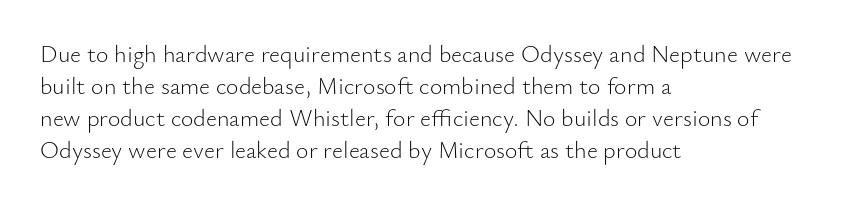
The image shows 24 px text type, upright; set left-aligned, normal line spacing (1.34x), normal letter spacing, not underlined.
